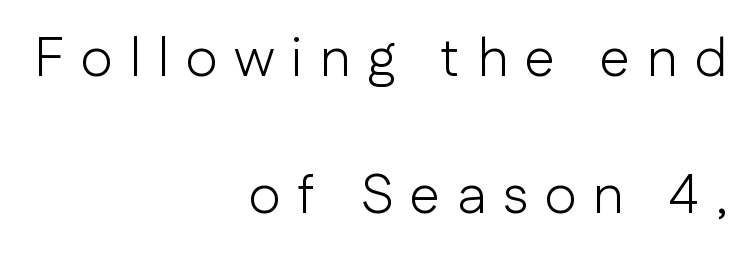
Heaviness? Minimal to ordinary, like unemphasized prose. Honestly, the letter spacing is so wide it's the main thing you notice. Words float on clear page, feet unadorned. The characters display no serif detailing; their extremities are plain.
